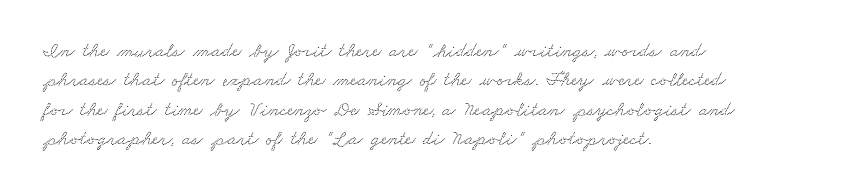
The image shows 20 px text type; set left-aligned, normal line spacing (1.47x), normal letter spacing, not underlined.
